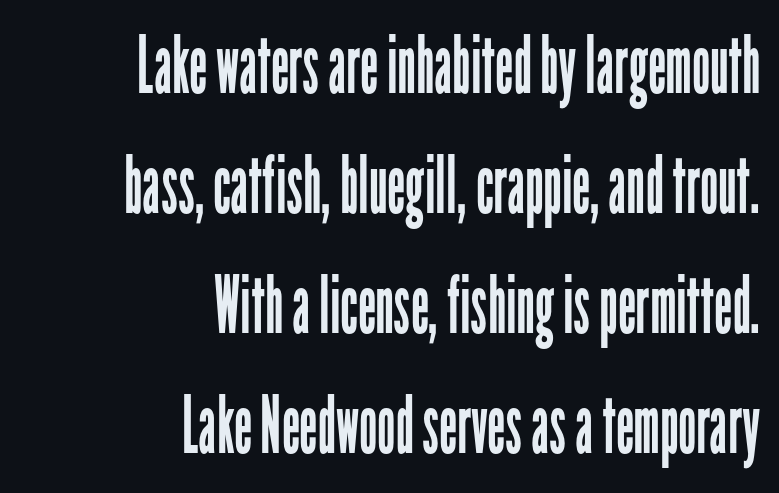
The gap between lines stays unmarked. Here the glyphs are tracked normally, forming tight word shapes. In terms of posture, this sample is upright. Unbolded letterforms with no extra heft. The face used here is proportionally spaced, like ordinary book or web type.
